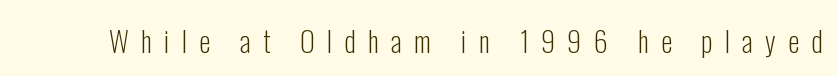
{"serif": "no", "italic": "no", "bold": "no", "weight": "light", "width": "condensed", "stroke_contrast": "low", "x_height": "medium", "monospaced": "no", "underline": "no", "letter_spacing": "wide", "letter_spacing_em": 0.44, "glyph_px": 28}
